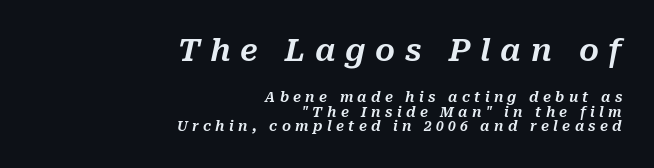
The text block is weighted toward the right margin, trailing off unevenly leftward. Compared with typical body copy, the letter spacing here is much looser. A clean baseline with only descenders dipping below it. The font's italic variant was chosen for this text. The rendering uses natural spacing where letterforms have individual widths. The first block has been scaled up relative to the second.
